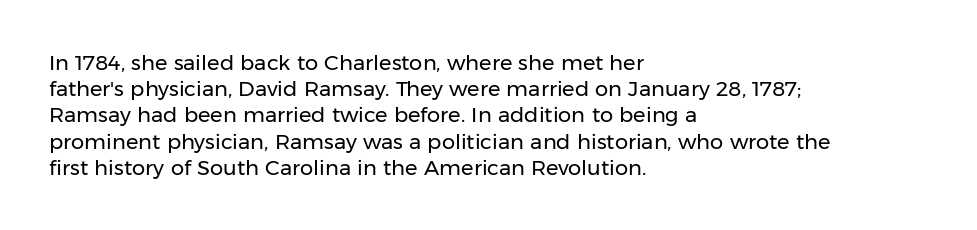
The image shows 21 px text type, upright; set left-aligned, normal line spacing (1.25x), normal letter spacing, not underlined.
